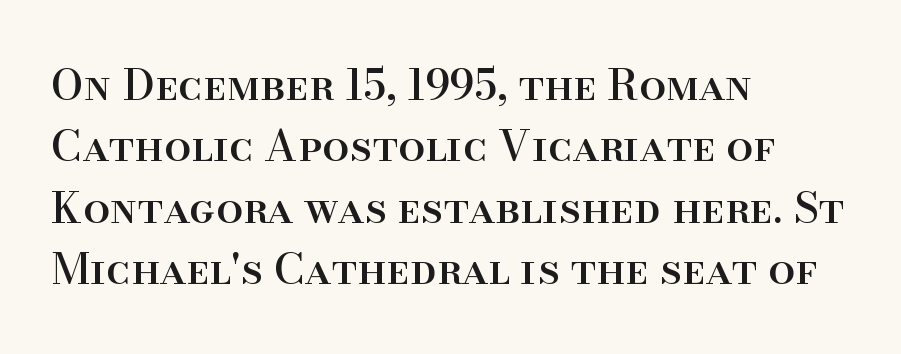
{"serif": "yes", "italic": "no", "width": "normal", "stroke_contrast": "high", "x_height": "small", "monospaced": "no", "underline": "no", "align": "left", "line_spacing": "normal", "line_spacing_ratio": 1.43, "letter_spacing": "normal", "letter_spacing_em": 0.0, "glyph_px": 43}
